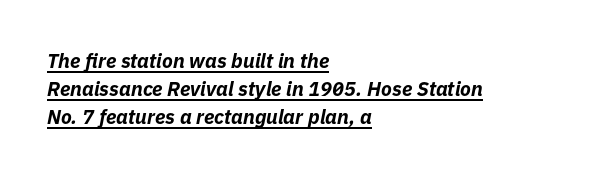
The image shows 20 px bold type, italic (leaning right); set left-aligned, normal line spacing (1.39x), normal letter spacing, underlined.
